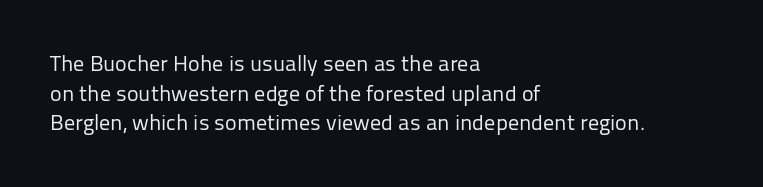
{"italic": "no", "bold": "no", "underline": "no", "align": "left", "line_spacing": "normal", "line_spacing_ratio": 1.35, "letter_spacing": "normal", "letter_spacing_em": 0.0, "glyph_px": 22}
